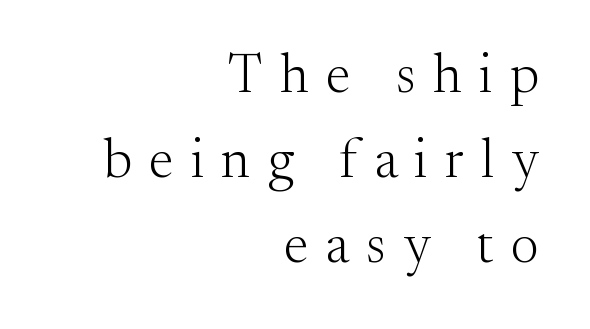
The image shows 55 px light serif type, upright; set right-aligned, normal line spacing (1.55x), unusually wide letter spacing (+0.31 em), not underlined; medium stroke contrast and a small x-height.
